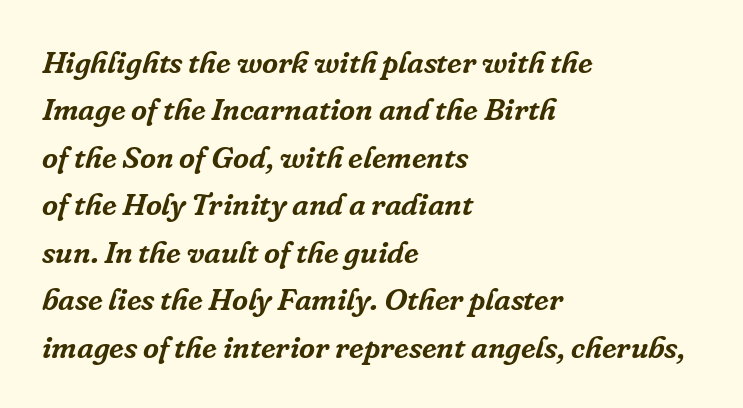
{"serif": "yes", "italic": "yes", "lean": "right", "slant_degrees": 16, "width": "normal", "stroke_contrast": "low", "x_height": "medium", "monospaced": "no", "underline": "no", "align": "left", "line_spacing": "normal", "line_spacing_ratio": 1.53, "letter_spacing": "normal", "letter_spacing_em": 0.0, "glyph_px": 31}
